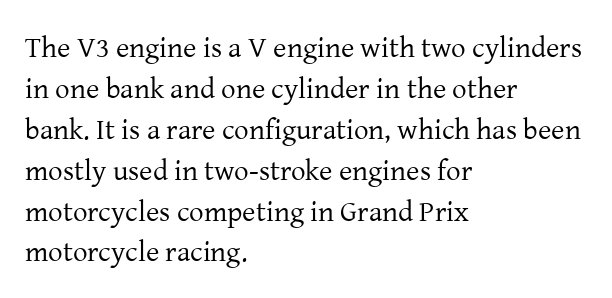
The image shows 29 px regular-weight serif type, upright; set left-aligned, normal line spacing (1.41x), normal letter spacing, not underlined; low stroke contrast and a medium x-height.
